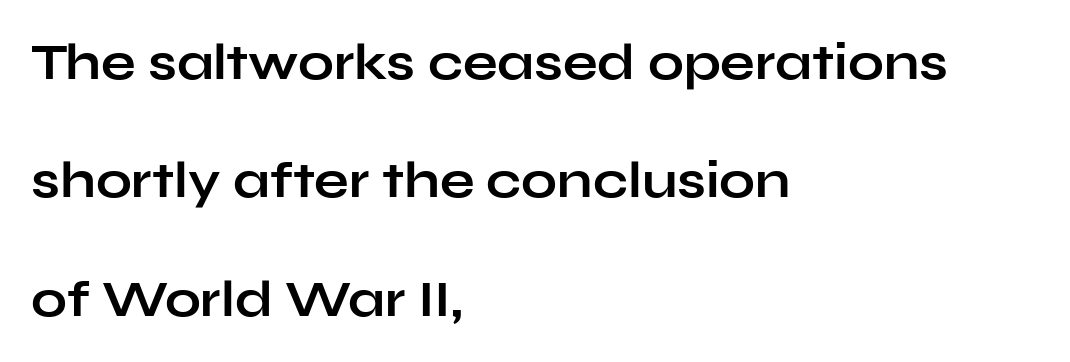
A clean baseline with only descenders dipping below it. The rendering uses natural spacing where letterforms have individual widths. Italic: no, the glyphs are upright roman. Letterform terminals end flat and unadorned throughout the passage.
